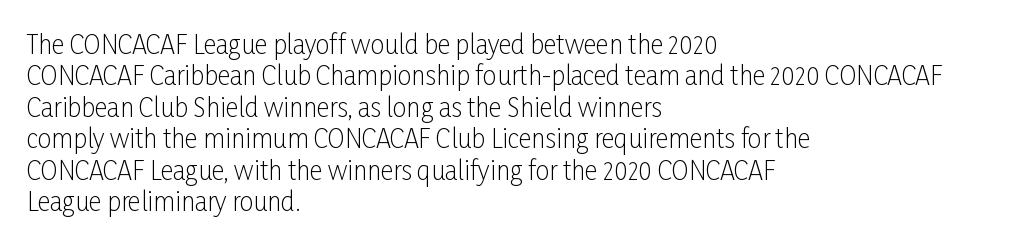
No letter is thick-stroked: the sample isn't bold. This is roman type, the default non-slanted kind. One glance says typical: line gaps are just what's usual. Plain, unruled lines of type. This sample is left-justified, so line endings fall wherever the words run out.
